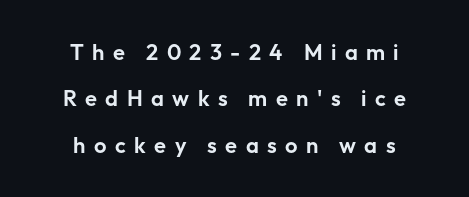
Unlike italic type, these characters show no tilt at all. You could fit nearly another row in the gap between these rows. The rendering inserts visible extra space after every character. If you folded the block vertically in half, each line would mirror itself in length. Letters rest on an invisible, unmarked baseline.
